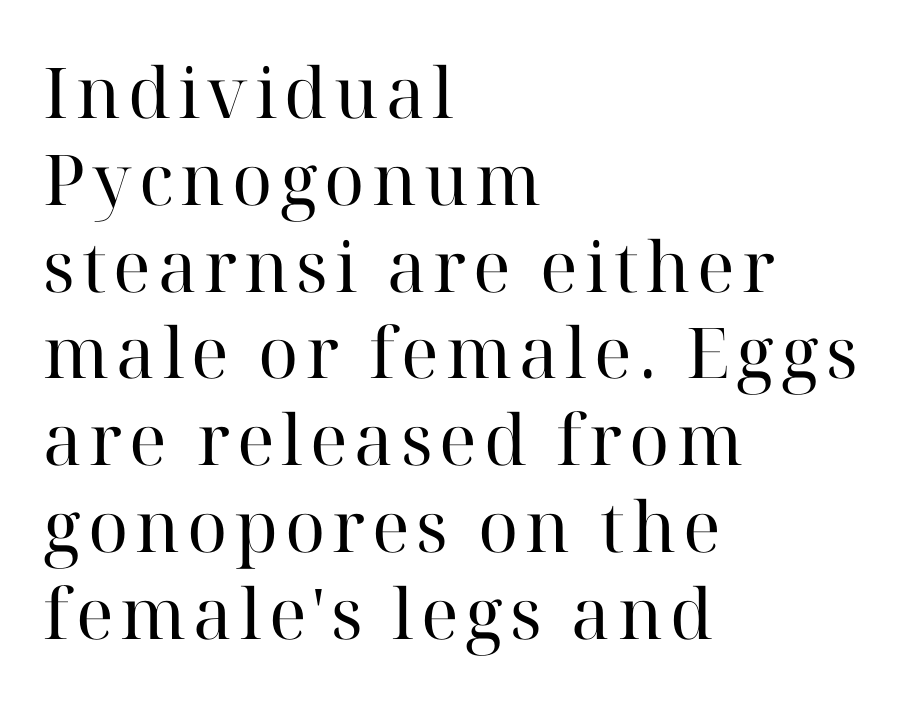
Q: Is the text bold? A: No.
Q: Is the text italic (slanted)? A: No, it is upright.
Q: Is the typeface a serif or a sans-serif typeface? A: Serif.
Q: Is the text underlined? A: No.
Q: How is the paragraph aligned? A: Left-aligned.
Q: Width (condensed, normal, or wide)? A: Normal.
Q: Stroke contrast? A: High.
Q: x-height? A: Medium.
Q: Monospaced? A: No.
